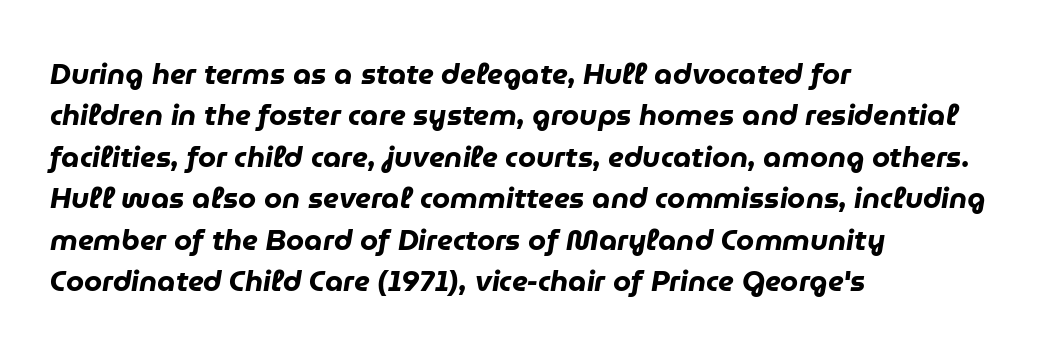
Q: Is the text bold? A: Yes.
Q: Is the text italic (slanted)? A: Yes, it leans right by about 9 degrees.
Q: Is the text underlined? A: No.
Q: How is the paragraph aligned? A: Left-aligned.
Q: Is the spacing between letters normal or unusually wide? A: Normal.
Q: Is the spacing between lines tight, normal or loose? A: Normal.
Q: Width (condensed, normal, or wide)? A: Normal.
Q: Stroke contrast? A: Low.
Q: x-height? A: Medium.
Q: Monospaced? A: No.
